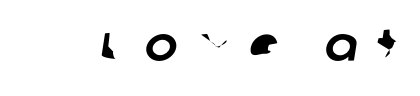
The face used here is a sans, in the tradition of grotesques and geometrics. Spacing between characters has been opened up far beyond the box default. The gap between lines stays unmarked. Think of a printed novel: that variable character pitch is what you see here.
